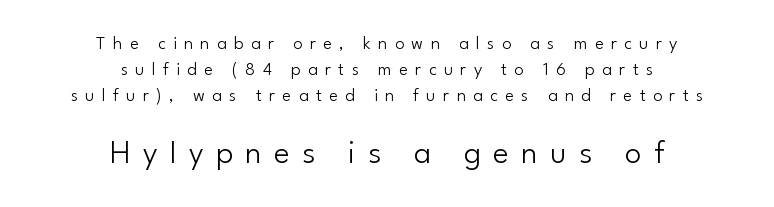
{"serif": "no", "italic": "no", "bold": "no", "weight": "light", "width": "normal", "stroke_contrast": "low", "x_height": "small", "monospaced": "no", "underline": "no", "align": "center", "line_spacing": "normal", "line_spacing_ratio": 1.37, "letter_spacing": "wide", "letter_spacing_em": 0.38, "larger_block": "second", "size_ratio": 1.74, "glyph_px": 33}
